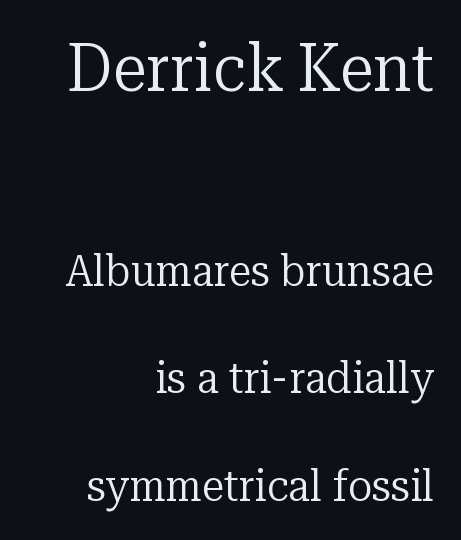
The image shows 68 px regular-weight serif type, upright; set right-aligned, loose line spacing (2.39x), normal letter spacing, not underlined; the first (top) block is 1.51x larger; low stroke contrast and a medium x-height.
